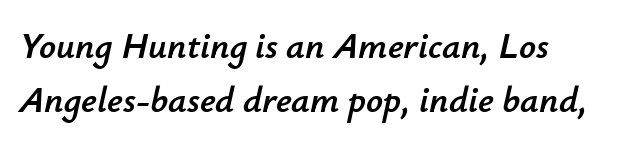
Honestly, the letter spacing is just normal — you wouldn't notice it. Descenders hang freely into open space. This sample has the flowing, uneven cadence of proportional lettering. The space between consecutive lines is moderate.
